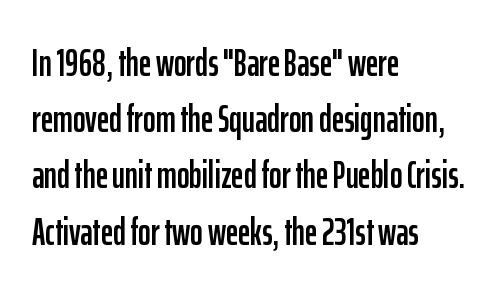
Q: Is the text italic (slanted)? A: No, it is upright.
Q: Is the typeface a serif or a sans-serif typeface? A: Sans-serif.
Q: Is the text underlined? A: No.
Q: How is the paragraph aligned? A: Left-aligned.
Q: Is the spacing between letters normal or unusually wide? A: Normal.
Q: Is the spacing between lines tight, normal or loose? A: Normal.
Q: Width (condensed, normal, or wide)? A: Condensed.
Q: Stroke contrast? A: Low.
Q: x-height? A: Medium.
Q: Monospaced? A: No.
